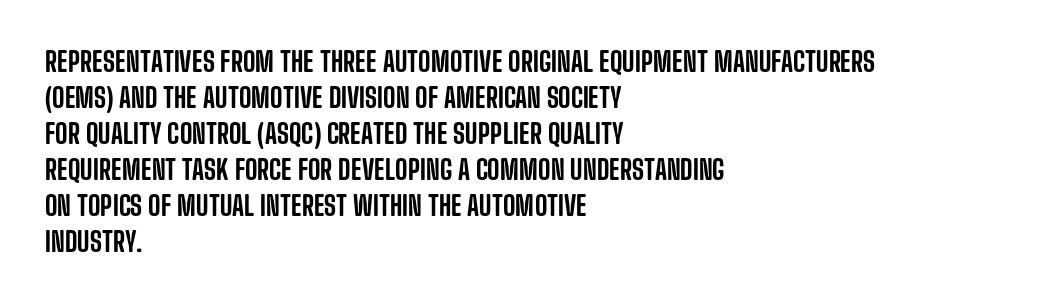
{"italic": "no", "underline": "no", "align": "left", "line_spacing": "normal", "line_spacing_ratio": 1.33, "letter_spacing": "normal", "letter_spacing_em": 0.0, "glyph_px": 27}
